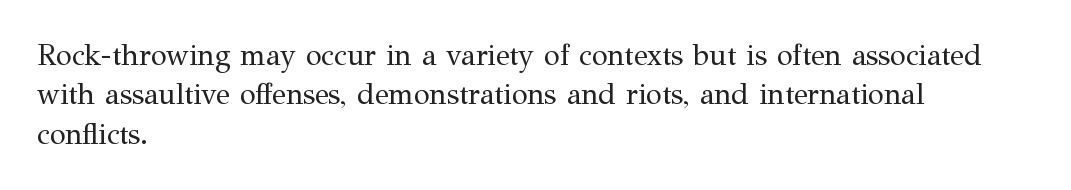
{"serif": "yes", "italic": "no", "bold": "no", "weight": "regular", "width": "normal", "stroke_contrast": "medium", "x_height": "medium", "monospaced": "no", "underline": "no", "align": "left", "line_spacing": "normal", "line_spacing_ratio": 1.36, "letter_spacing": "normal", "letter_spacing_em": 0.0, "glyph_px": 29}
